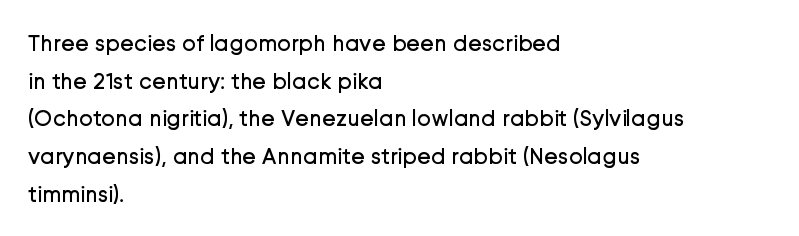
The image shows 23 px text type, upright; set left-aligned, normal line spacing (1.64x), normal letter spacing, not underlined.
